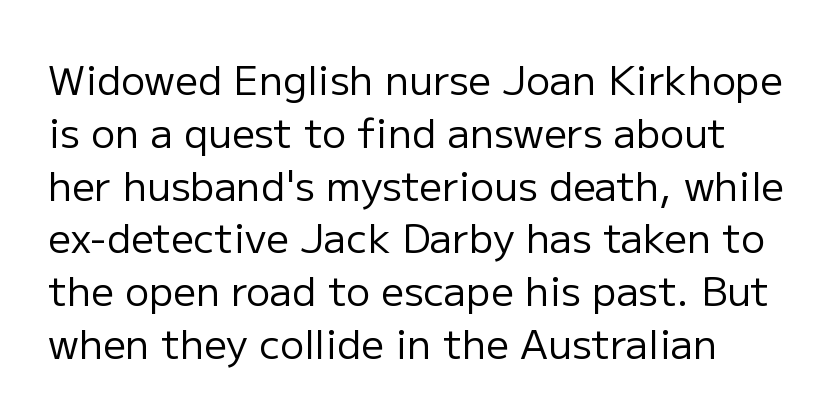
Letters rest on an invisible, unmarked baseline. Vertical strokes here are truly vertical. Each letter's strokes conclude bluntly, with no projecting serifs. These glyphs show unthickened strokes, regular width or finer.
